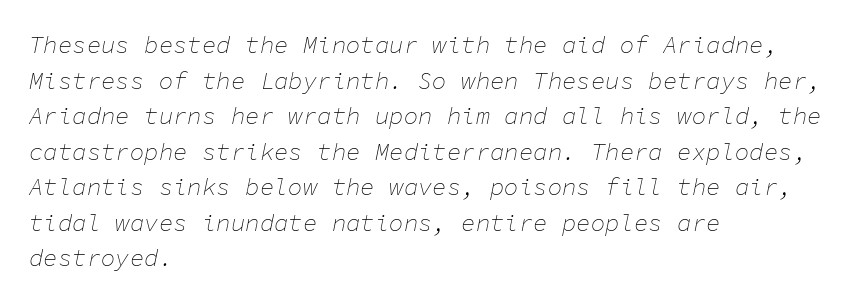
Stems and bowls with no extra thickness — not bold. The specimen reads as italic at a glance. Rule under the text: the space is simply empty. Nothing unusual about the tracking: characters are spaced as the font intends.
